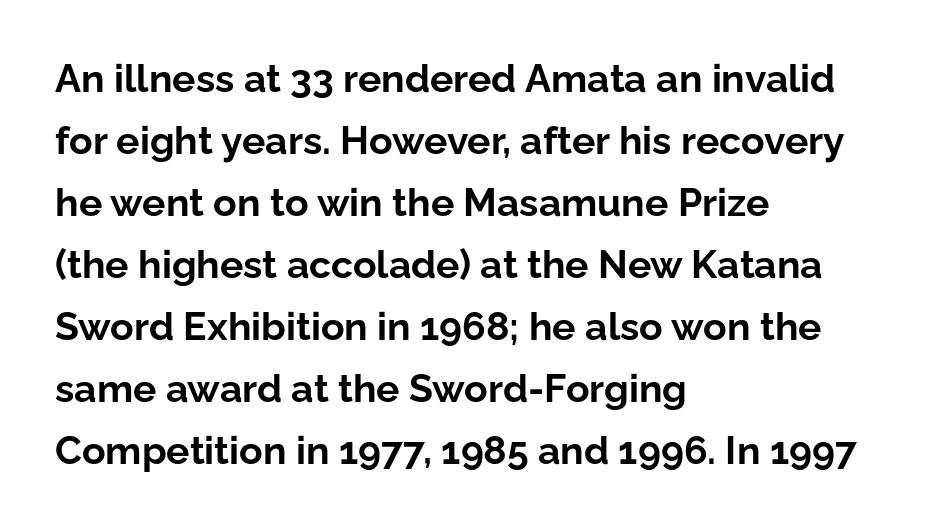
What stands out about the letter spacing? Nothing — it is the standard amount. The rendering shows plain stroke endings on the letterforms — a sans-serif design. Notice how the stems are strictly vertical — no italics here. Notice how thick the strokes are: this is what a full bold looks like. The space between consecutive lines is moderate.
